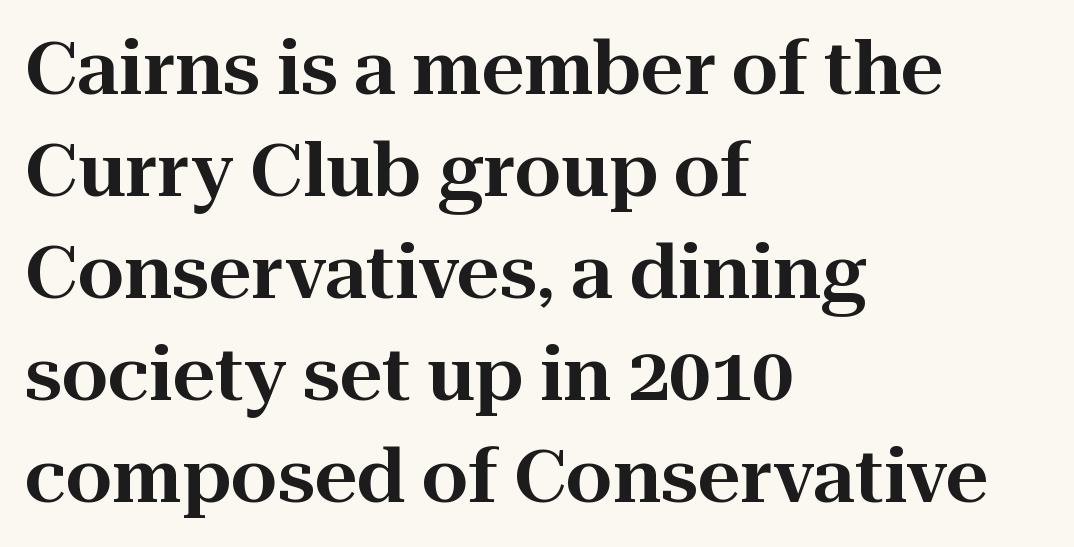
Q: Is the text italic (slanted)? A: No, it is upright.
Q: Is the typeface a serif or a sans-serif typeface? A: Serif.
Q: Is the text underlined? A: No.
Q: How is the paragraph aligned? A: Left-aligned.
Q: Is the spacing between letters normal or unusually wide? A: Normal.
Q: Is the spacing between lines tight, normal or loose? A: Normal.
Q: Width (condensed, normal, or wide)? A: Normal.
Q: Stroke contrast? A: High.
Q: x-height? A: Medium.
Q: Monospaced? A: No.
